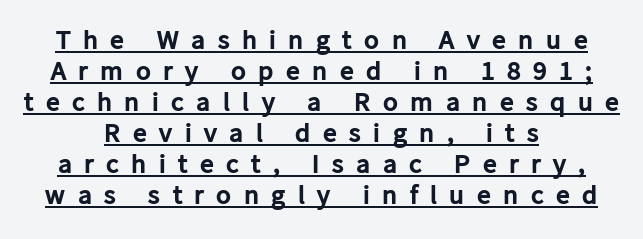
{"serif": "no", "italic": "no", "bold": "yes", "weight": "bold", "width": "normal", "stroke_contrast": "low", "x_height": "medium", "monospaced": "no", "underline": "yes", "line_spacing": "tight", "line_spacing_ratio": 1.11, "letter_spacing": "wide", "letter_spacing_em": 0.44, "glyph_px": 28}
